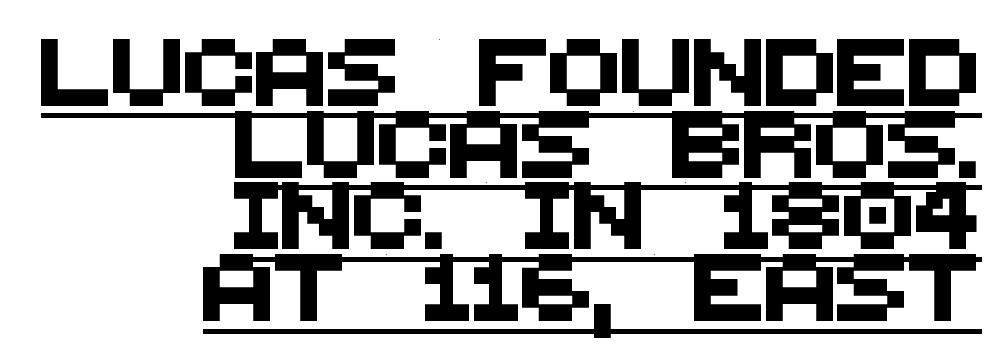
Q: Is the typeface a serif or a sans-serif typeface? A: Sans-serif.
Q: Is the text underlined? A: Yes.
Q: How is the paragraph aligned? A: Right-aligned.
Q: Is the spacing between letters normal or unusually wide? A: Normal.
Q: Is the spacing between lines tight, normal or loose? A: Tight.
Q: Width (condensed, normal, or wide)? A: Normal.
Q: Stroke contrast? A: Medium.
Q: x-height? A: Large.
Q: Monospaced? A: No.
